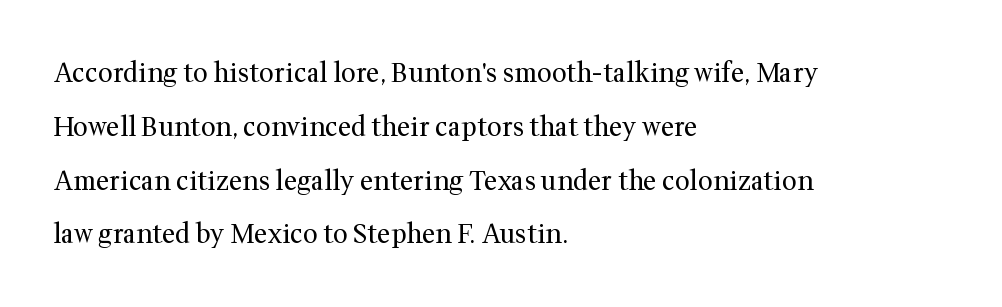
Caption: multi-line text, flush left, ragged right. Nobody touched the tracking dial on this one. Reading down the column, the eye jumps a long way to each next line. The font is comparable to plain body text, perhaps lighter. If you drew a line through each stem, it would be perfectly vertical.
